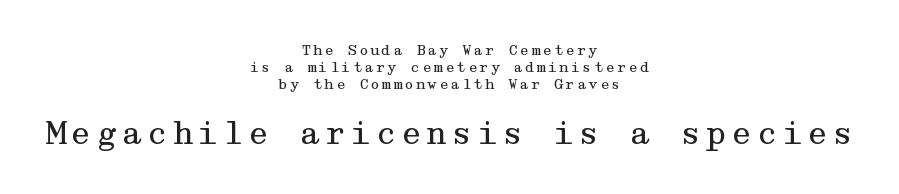
A bare baseline throughout the passage. Type style note: has serifs. Caption: multi-line text, centered on the measure. These glyphs show unthickened strokes, regular width or finer. Ascenders rise straight up at ninety degrees. Type size steps up from the first block to the second.
